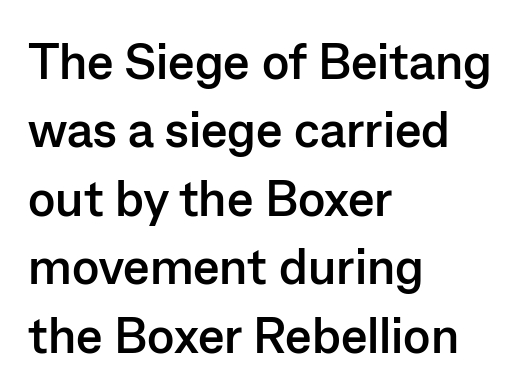
The image shows 50 px semibold sans-serif type, upright; set left-aligned, normal line spacing (1.37x), normal letter spacing, not underlined; low stroke contrast and a medium x-height.
